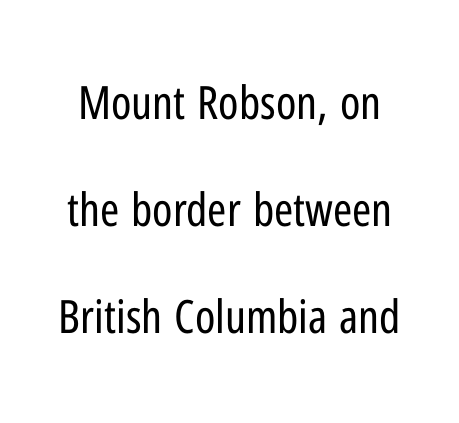
The image shows 46 px regular-weight, condensed sans-serif type, upright; set loose line spacing (2.33x), normal letter spacing, not underlined; low stroke contrast and a medium x-height.
